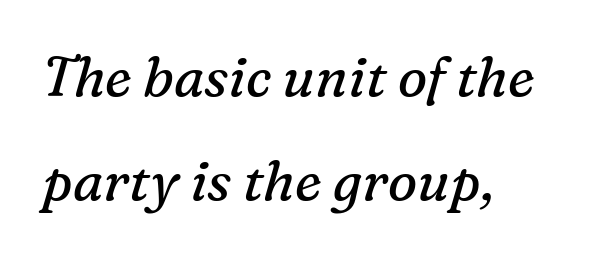
The image shows 55 px regular-weight serif type, italic (leaning right); set left-aligned, loose line spacing (1.9x), normal letter spacing, not underlined; medium stroke contrast and a medium x-height.
